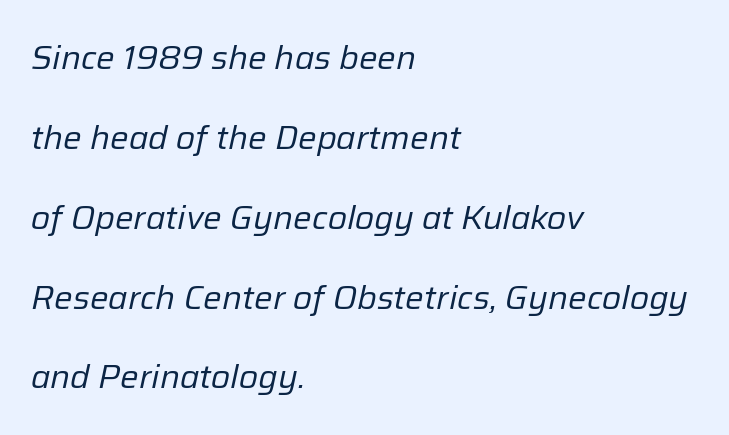
{"italic": "yes", "lean": "right", "slant_degrees": 12, "bold": "no", "weight": "regular", "width": "normal", "stroke_contrast": "low", "x_height": "medium", "monospaced": "no", "underline": "no", "align": "left", "line_spacing": "loose", "line_spacing_ratio": 2.42, "letter_spacing": "normal", "letter_spacing_em": 0.0, "glyph_px": 33}
